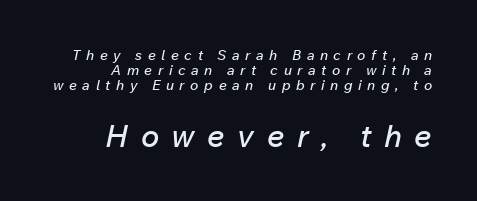
Q: Is the text italic (slanted)? A: Yes, it leans right by about 12 degrees.
Q: Is the text underlined? A: No.
Q: How is the paragraph aligned? A: Right-aligned.
Q: Is the spacing between letters normal or unusually wide? A: Unusually wide.
Q: Is the spacing between lines tight, normal or loose? A: Tight.
Q: Which block of text is set in a larger size, the first (top) or the second (bottom)? A: The second (bottom) one.
Q: Width (condensed, normal, or wide)? A: Normal.
Q: Stroke contrast? A: Low.
Q: x-height? A: Medium.
Q: Monospaced? A: No.
